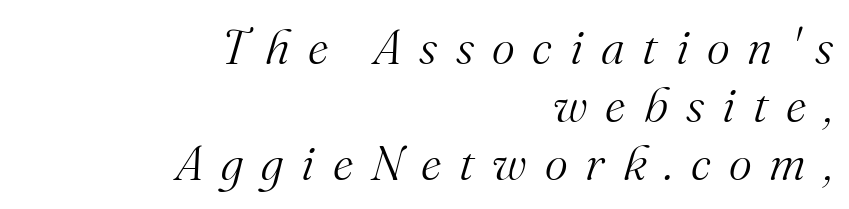
Q: Is the text bold? A: No.
Q: Is the text italic (slanted)? A: Yes, it leans right by about 16 degrees.
Q: Is the typeface a serif or a sans-serif typeface? A: Serif.
Q: Is the text underlined? A: No.
Q: How is the paragraph aligned? A: Right-aligned.
Q: Is the spacing between letters normal or unusually wide? A: Unusually wide.
Q: Width (condensed, normal, or wide)? A: Normal.
Q: Stroke contrast? A: Medium.
Q: x-height? A: Small.
Q: Monospaced? A: No.
